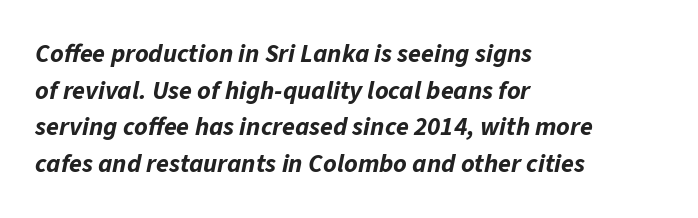
The image shows 26 px bold type, italic (leaning right); set left-aligned, normal line spacing (1.41x), normal letter spacing, not underlined.
